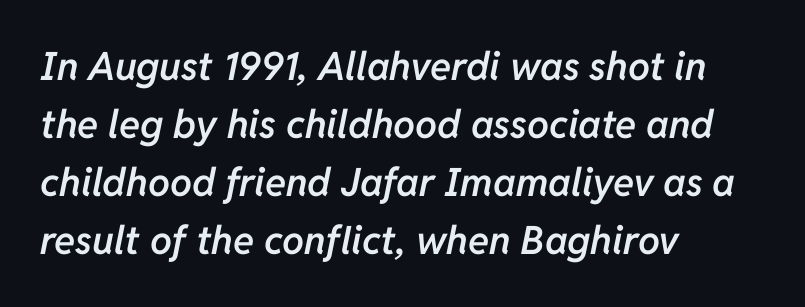
The image shows 39 px semibold type, italic (leaning right); set left-aligned, normal line spacing (1.49x), normal letter spacing, not underlined; low stroke contrast and a medium x-height.
